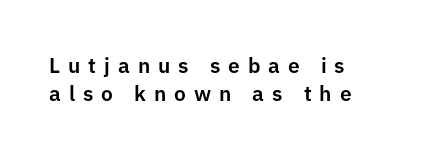
Q: Is the text italic (slanted)? A: No, it is upright.
Q: Is the text underlined? A: No.
Q: How is the paragraph aligned? A: Left-aligned.
Q: Is the spacing between letters normal or unusually wide? A: Unusually wide.
Q: Is the spacing between lines tight, normal or loose? A: Normal.
